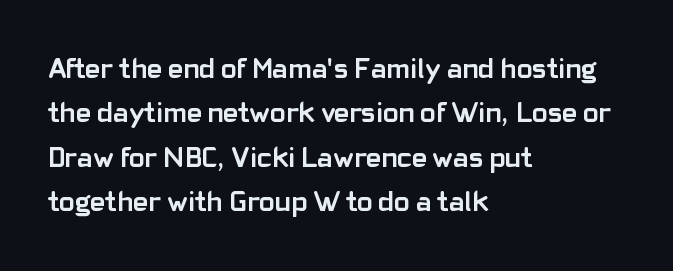
The image shows 29 px semibold sans-serif type, upright; set left-aligned, normal line spacing (1.53x), normal letter spacing, not underlined; low stroke contrast and a medium x-height.
